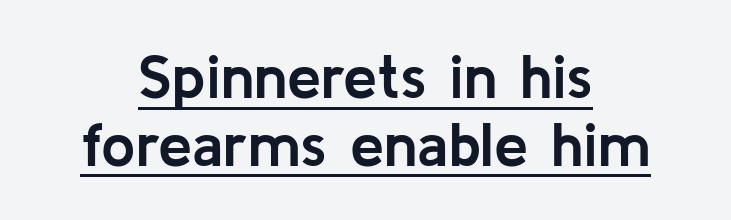
Here the glyphs are tracked normally, forming tight word shapes. These characters rest on top of a visible drawn line. Tall strokes in this sample are plumb rather than angled. The text block is weighted toward neither margin, spreading evenly from the middle. Note: no serifs on the glyphs. Set as a true bold cut, around the 700 mark.
